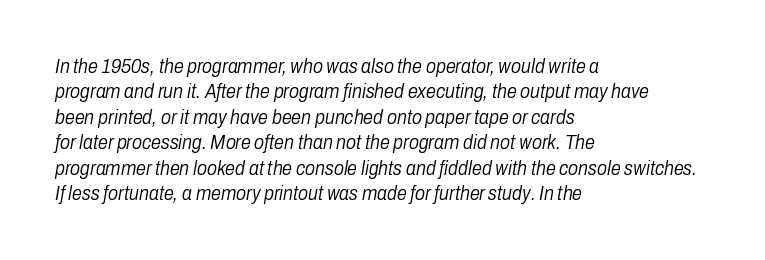
{"italic": "yes", "lean": "right", "slant_degrees": 10, "bold": "no", "underline": "no", "align": "left", "line_spacing": "normal", "line_spacing_ratio": 1.27, "letter_spacing": "normal", "letter_spacing_em": 0.0, "glyph_px": 20}
